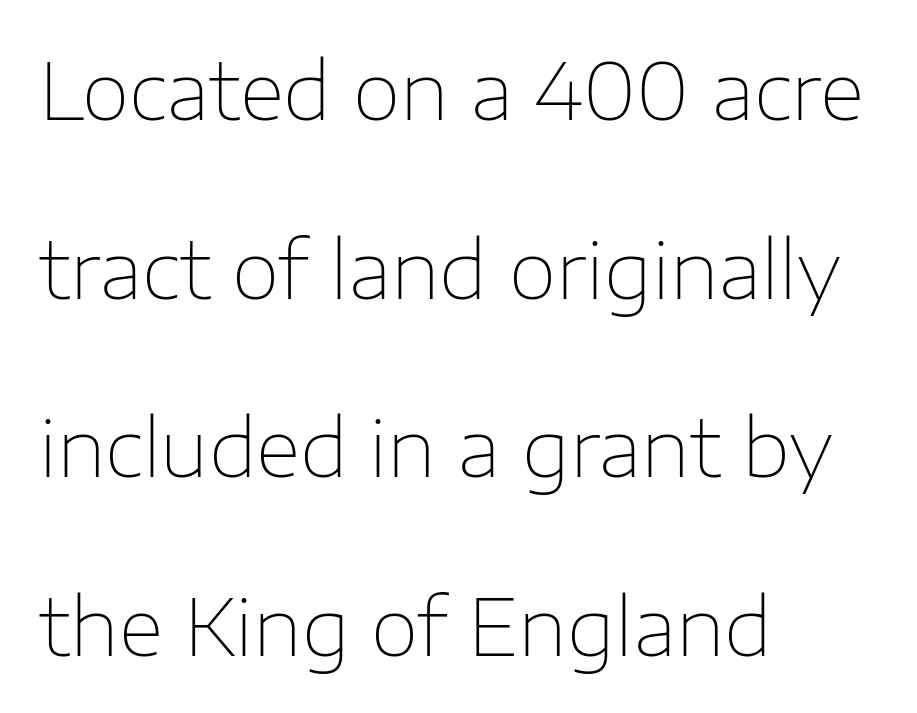
The image shows 78 px thin sans-serif type, upright; set left-aligned, loose line spacing (2.29x), normal letter spacing, not underlined; low stroke contrast and a medium x-height.
